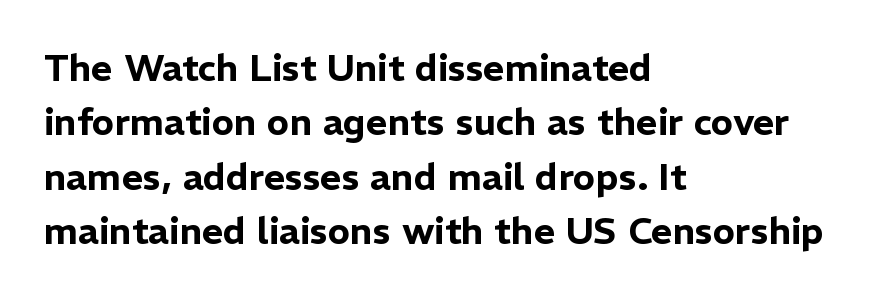
The image shows 37 px sans-serif type, upright; set left-aligned, normal line spacing (1.47x), normal letter spacing, not underlined; low stroke contrast and a medium x-height.
